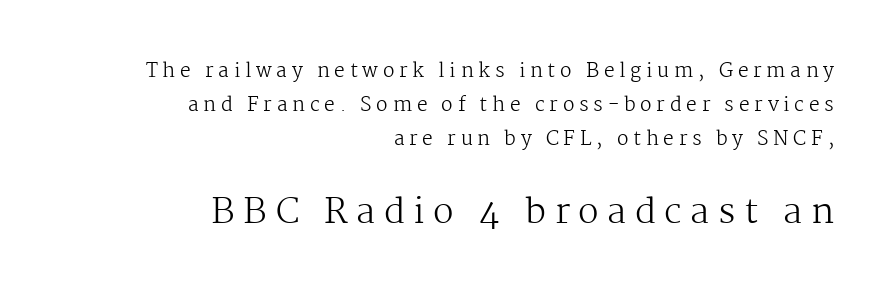
{"serif": "yes", "italic": "no", "bold": "no", "weight": "regular", "width": "normal", "stroke_contrast": "medium", "x_height": "medium", "monospaced": "no", "underline": "no", "align": "right", "line_spacing_ratio": 1.79, "letter_spacing": "wide", "letter_spacing_em": 0.25, "larger_block": "second", "size_ratio": 1.79, "glyph_px": 34}
